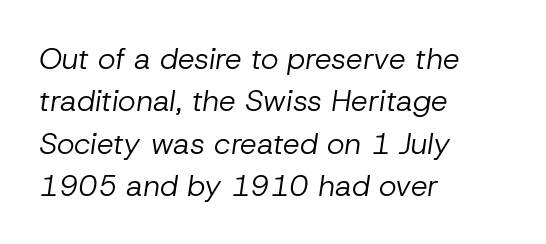
{"italic": "yes", "lean": "right", "slant_degrees": 8, "bold": "no", "weight": "regular", "width": "normal", "stroke_contrast": "low", "x_height": "medium", "monospaced": "no", "underline": "no", "align": "left", "line_spacing": "normal", "line_spacing_ratio": 1.41, "letter_spacing": "normal", "letter_spacing_em": 0.0, "glyph_px": 30}
